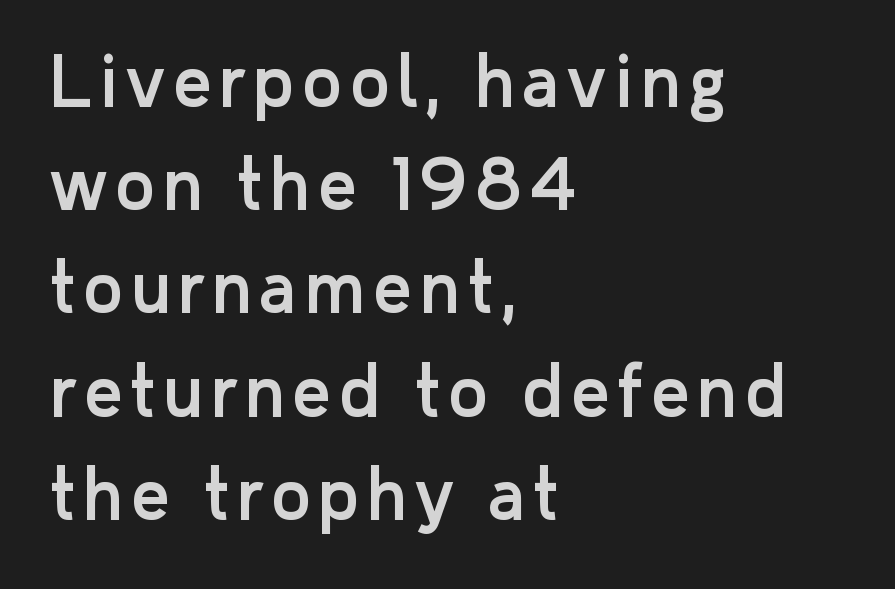
Compared with a centered layout, this one pins lines to the left instead. The text was rendered using a sans face with plain stroke endings. Every stem runs plumb, perpendicular to the baseline. Horizontal bands of white between lines are of average thickness. Proportional: the letters do not fall into vertical columns.
